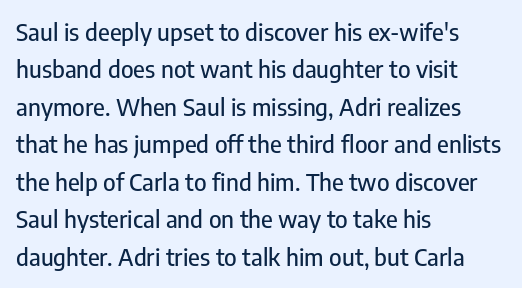
Q: Is the text italic (slanted)? A: No, it is upright.
Q: Is the text underlined? A: No.
Q: How is the paragraph aligned? A: Left-aligned.
Q: Is the spacing between letters normal or unusually wide? A: Normal.
Q: Is the spacing between lines tight, normal or loose? A: Normal.
